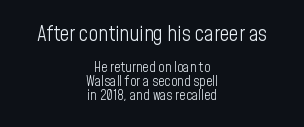
The image shows 21 px text type, upright; set centered, tight line spacing (1.01x), normal letter spacing, not underlined; the first (top) block is 1.5x larger.
